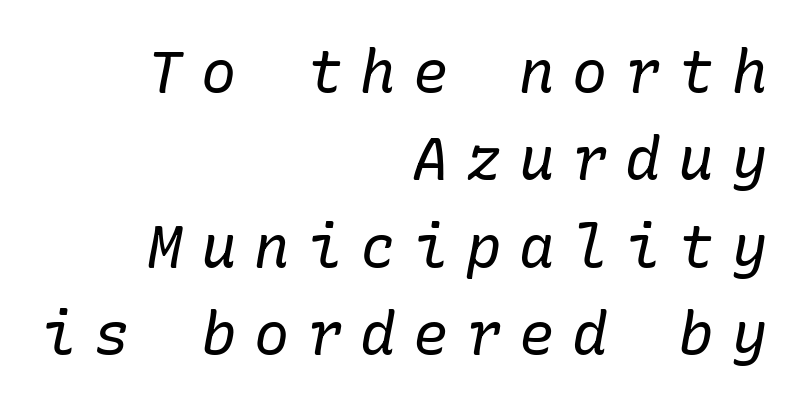
{"italic": "yes", "lean": "right", "slant_degrees": 10, "bold": "no", "weight": "regular", "width": "normal", "stroke_contrast": "low", "x_height": "medium", "underline": "no", "align": "right", "line_spacing": "normal", "line_spacing_ratio": 1.48, "letter_spacing": "wide", "letter_spacing_em": 0.3, "glyph_px": 59}
